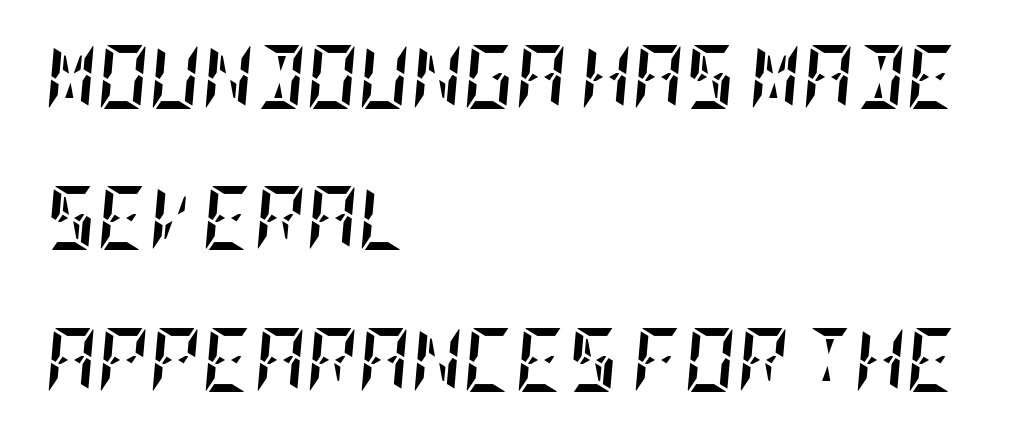
The image shows 64 px semibold, condensed type, italic (leaning right); set left-aligned, loose line spacing (2.21x), normal letter spacing, not underlined; low stroke contrast and a large x-height.
